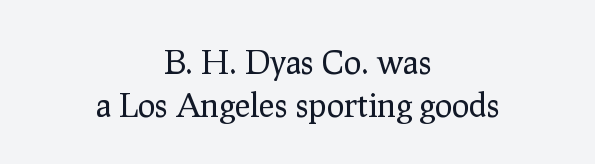
The image shows 33 px regular-weight serif type, upright; set centered, normal line spacing (1.3x), normal letter spacing, not underlined; low stroke contrast and a medium x-height.
